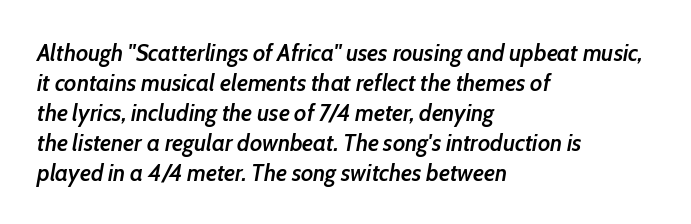
{"italic": "yes", "lean": "right", "slant_degrees": 10, "bold": "semi", "underline": "no", "align": "left", "line_spacing": "normal", "line_spacing_ratio": 1.25, "letter_spacing": "normal", "letter_spacing_em": 0.0, "glyph_px": 24}
